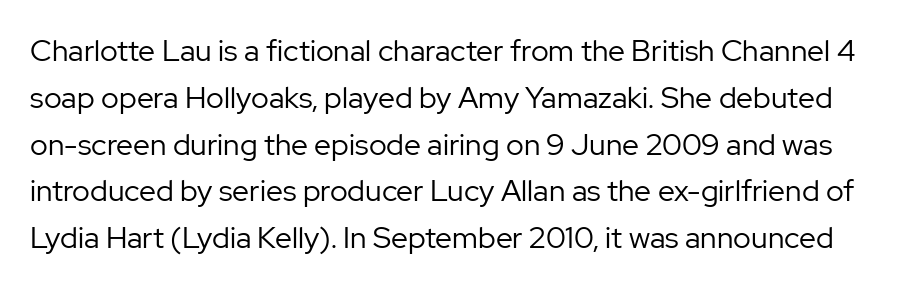
The image shows 30 px regular-weight sans-serif type, upright; set normal line spacing (1.56x), normal letter spacing, not underlined; low stroke contrast and a medium x-height.
